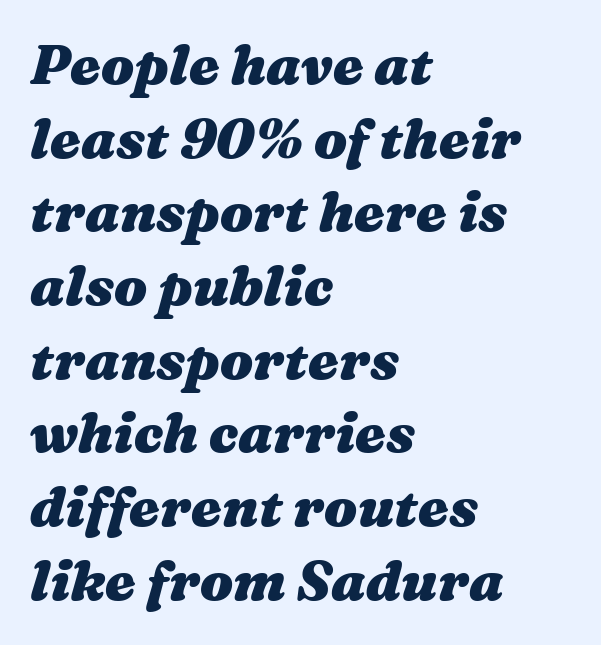
Q: Is the text bold? A: Yes.
Q: Is the text italic (slanted)? A: Yes, it leans right by about 16 degrees.
Q: Is the text underlined? A: No.
Q: How is the paragraph aligned? A: Left-aligned.
Q: Is the spacing between letters normal or unusually wide? A: Normal.
Q: Is the spacing between lines tight, normal or loose? A: Normal.
Q: Width (condensed, normal, or wide)? A: Wide.
Q: Stroke contrast? A: Medium.
Q: x-height? A: Medium.
Q: Monospaced? A: No.
